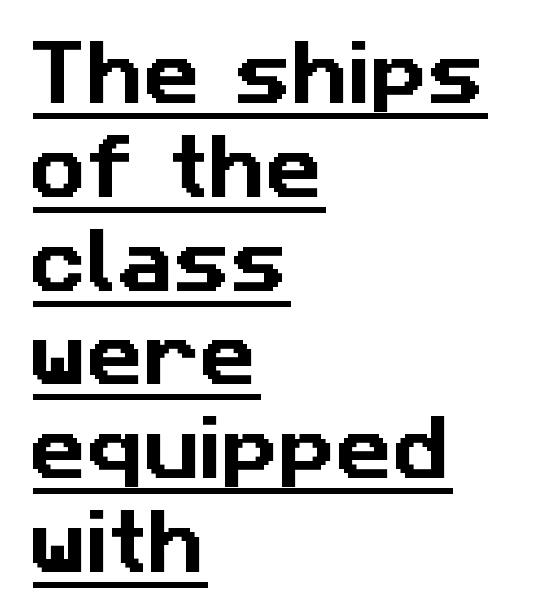
Q: Is the typeface a serif or a sans-serif typeface? A: Sans-serif.
Q: Is the text underlined? A: Yes.
Q: How is the paragraph aligned? A: Left-aligned.
Q: Is the spacing between letters normal or unusually wide? A: Normal.
Q: Is the spacing between lines tight, normal or loose? A: Normal.
Q: Width (condensed, normal, or wide)? A: Normal.
Q: Stroke contrast? A: Low.
Q: x-height? A: Medium.
Q: Monospaced? A: No.
